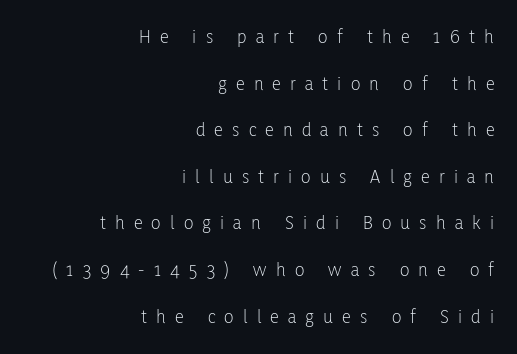
{"italic": "no", "bold": "no", "underline": "no", "align": "right", "line_spacing": "loose", "line_spacing_ratio": 2.33, "letter_spacing": "wide", "letter_spacing_em": 0.46, "glyph_px": 20}
